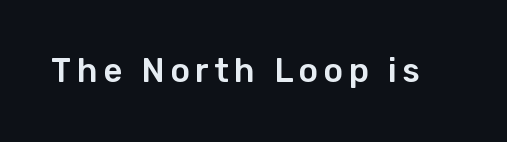
The image shows 33 px sans-serif type, upright; set not underlined; low stroke contrast and a medium x-height.
